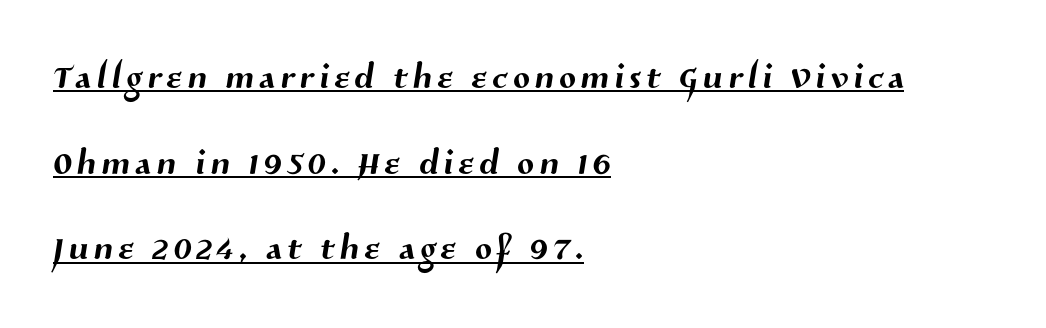
The image shows 49 px sans-serif type; set left-aligned, line spacing 1.75x, underlined; medium stroke contrast and a medium x-height.
